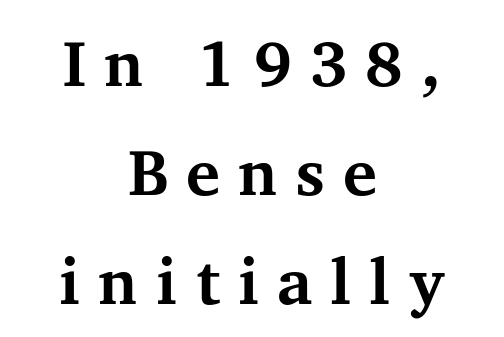
Q: Is the text bold? A: Yes.
Q: Is the text italic (slanted)? A: No, it is upright.
Q: Is the typeface a serif or a sans-serif typeface? A: Serif.
Q: Is the text underlined? A: No.
Q: How is the paragraph aligned? A: Centered.
Q: Is the spacing between letters normal or unusually wide? A: Unusually wide.
Q: Is the spacing between lines tight, normal or loose? A: Normal.
Q: Width (condensed, normal, or wide)? A: Normal.
Q: Stroke contrast? A: Medium.
Q: x-height? A: Medium.
Q: Monospaced? A: No.
